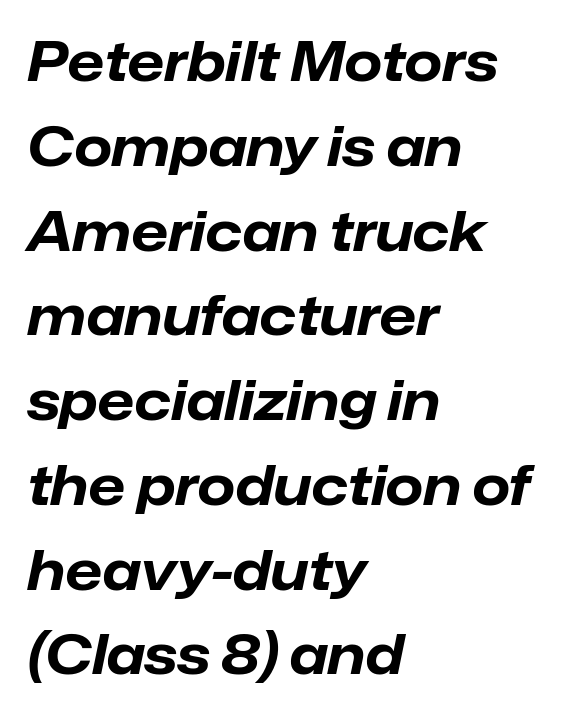
The image shows 54 px bold type, italic (leaning right); set left-aligned, normal line spacing (1.57x), normal letter spacing, not underlined; low stroke contrast and a medium x-height.
